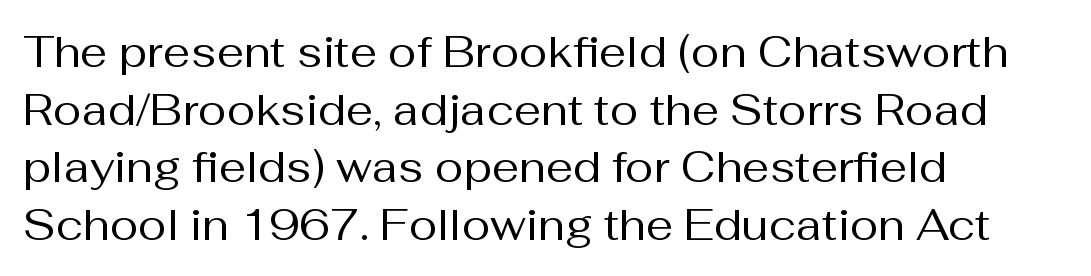
The image shows 43 px regular-weight sans-serif type, upright; set left-aligned, normal line spacing (1.34x), normal letter spacing, not underlined; medium stroke contrast and a medium x-height.
